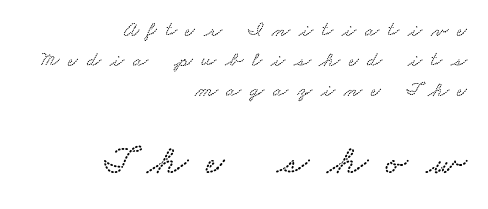
The image shows 42 px wide type; set right-aligned, normal line spacing (1.42x), unusually wide letter spacing (+0.42 em), not underlined; the second (bottom) block is 2.0x larger; low stroke contrast and a small x-height.
